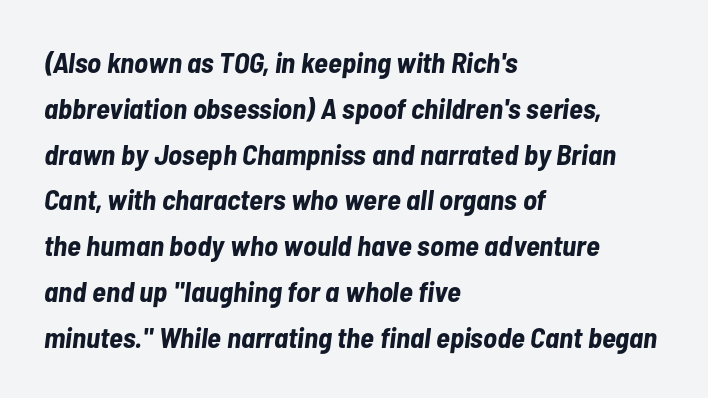
Q: Is the text bold? A: Yes.
Q: Is the text italic (slanted)? A: Yes, it leans right by about 7 degrees.
Q: Is the text underlined? A: No.
Q: How is the paragraph aligned? A: Left-aligned.
Q: Is the spacing between letters normal or unusually wide? A: Normal.
Q: Is the spacing between lines tight, normal or loose? A: Normal.
Q: Width (condensed, normal, or wide)? A: Condensed.
Q: Stroke contrast? A: Low.
Q: x-height? A: Medium.
Q: Monospaced? A: No.
